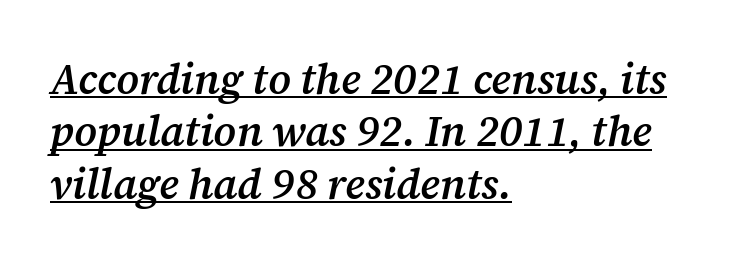
The image shows 42 px semibold serif type, italic (leaning right); set left-aligned, normal line spacing (1.25x), normal letter spacing, underlined; medium stroke contrast and a medium x-height.
